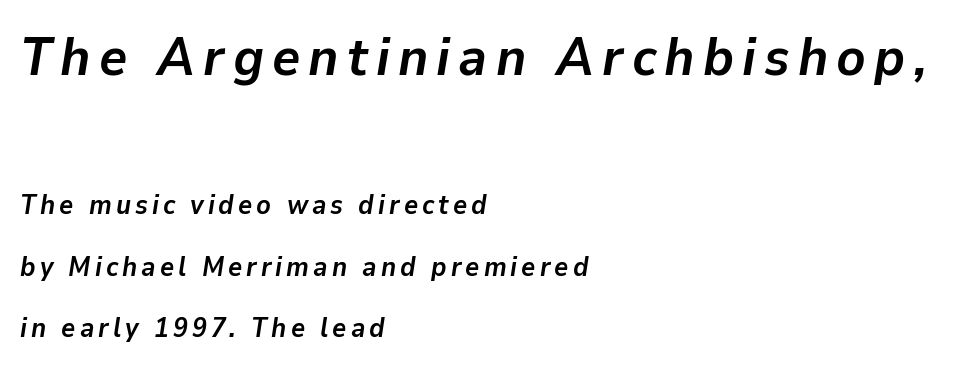
{"italic": "yes", "lean": "right", "slant_degrees": 9, "bold": "yes", "weight": "semibold", "width": "normal", "stroke_contrast": "low", "x_height": "medium", "monospaced": "no", "underline": "no", "align": "left", "line_spacing": "loose", "line_spacing_ratio": 2.28, "larger_block": "first", "size_ratio": 2.0, "glyph_px": 54}
